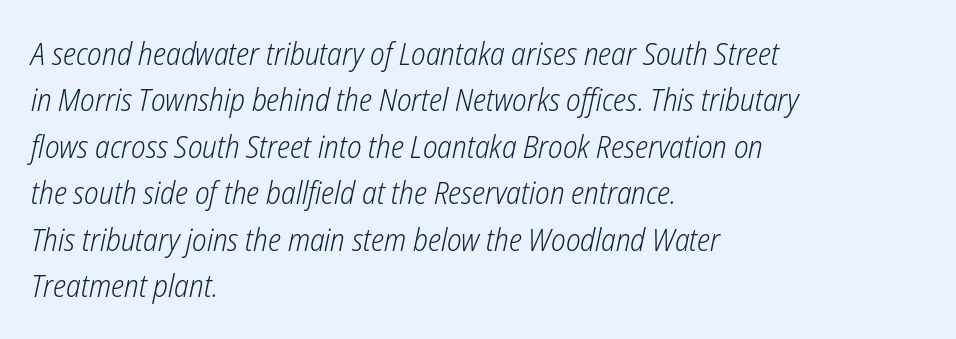
Glance below the letters and you will spot only blank space. These lines are rendered in a variable-pitch font. These glyphs show unthickened strokes, regular width or finer. This sample keeps an unexceptional amount of space between lines.
